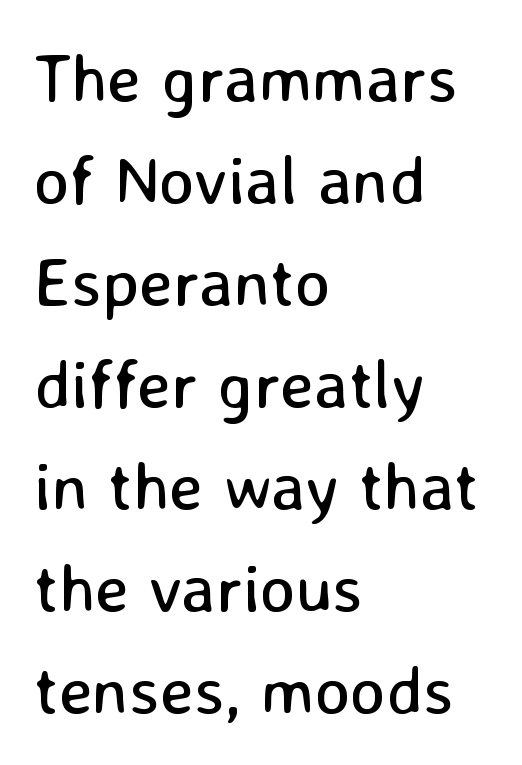
The image shows 68 px regular-weight sans-serif type, upright; set left-aligned, normal line spacing (1.5x), normal letter spacing, not underlined; low stroke contrast and a medium x-height.
